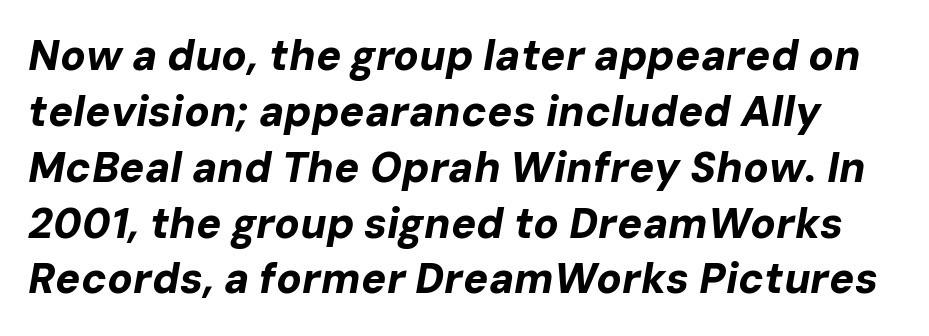
The image shows 42 px bold type, italic (leaning right); set normal line spacing (1.33x), normal letter spacing, not underlined; low stroke contrast and a medium x-height.
